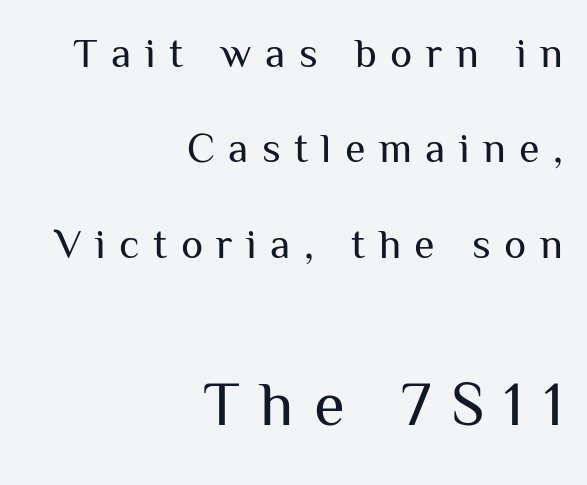
Caption: face not bold, strokes unweighted. Note: no serifs on the glyphs. Notice the wide empty band between every row — that's loose leading. These lines have a slow, spaced-out rhythm from letter to letter. Looks like regular typesetting: each glyph gets only the width it needs. Line endings align vertically; line beginnings do not.
